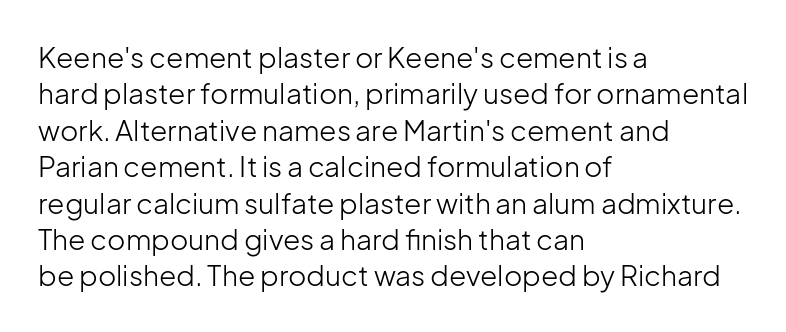
The image shows 28 px light sans-serif type, upright; set left-aligned, normal line spacing (1.3x), normal letter spacing, not underlined; low stroke contrast and a medium x-height.
